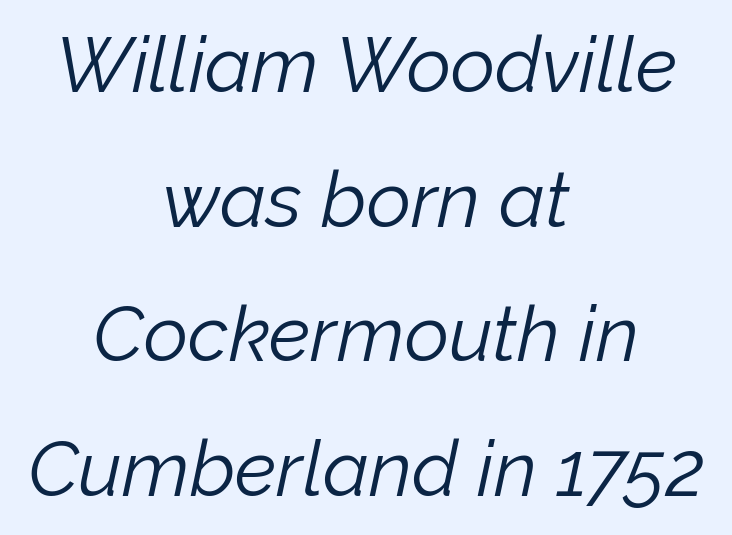
Tracking here is standard; glyphs follow each other at the usual distance. Tall strokes in this sample are angled rather than plumb. These lines are centered, leaving both edges ragged. Unbolded letterforms with no extra heft. Character widths vary here, with narrow letters taking less room than wide ones. Rule under the text: the space is simply empty.
